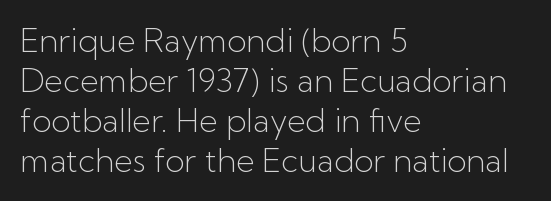
Typeset ragged right — the left edge is the straight one. To sum up the face: it is a sans, with no serifs. Is there much room between lines? A standard amount, neither cramped nor airy. Note the varied advance widths — an 'i' is clearly narrower than an 'm'. The zone under the glyphs is completely vacant.
